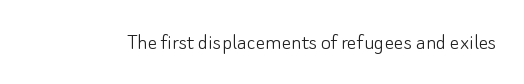
{"italic": "no", "bold": "no", "underline": "no", "letter_spacing": "normal", "letter_spacing_em": 0.0, "glyph_px": 24}
